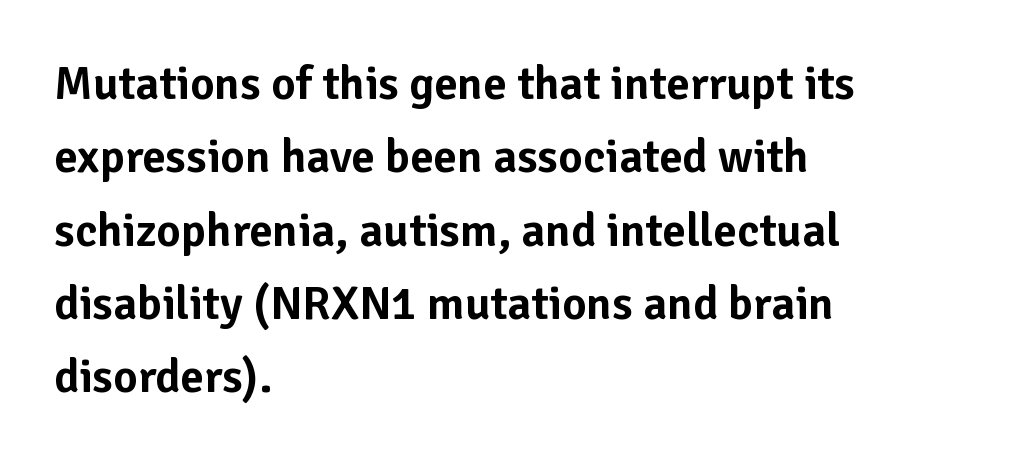
{"serif": "no", "italic": "no", "width": "normal", "stroke_contrast": "low", "x_height": "medium", "monospaced": "no", "underline": "no", "align": "left", "line_spacing": "normal", "line_spacing_ratio": 1.56, "letter_spacing": "normal", "letter_spacing_em": 0.0, "glyph_px": 47}
